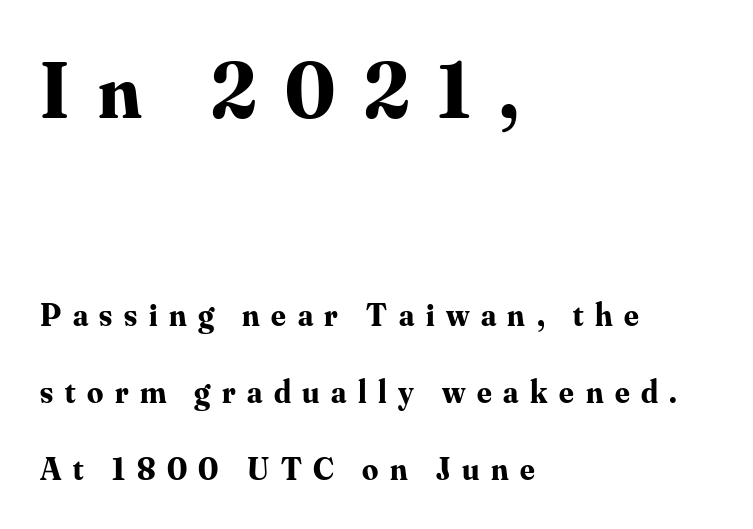
Caption: expanded tracking, letters set apart. Two sizes are in play, and the larger belongs to the first block. Reading down the column, the eye jumps a long way to each next line. Each row of text sits above clean, open space.
